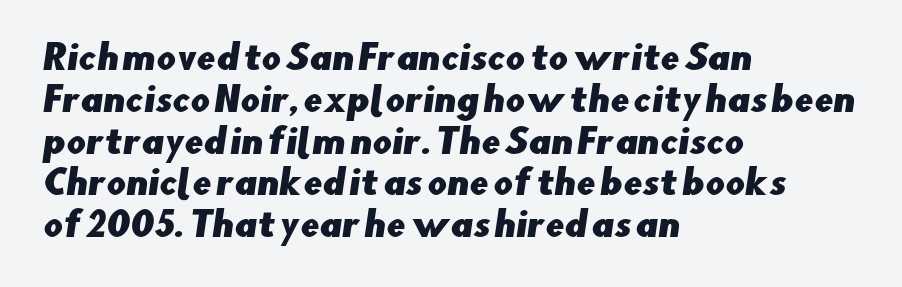
{"serif": "no", "width": "normal", "stroke_contrast": "low", "x_height": "small", "monospaced": "no", "underline": "no", "align": "left", "line_spacing_ratio": 1.23, "letter_spacing": "normal", "letter_spacing_em": 0.0, "glyph_px": 34}
